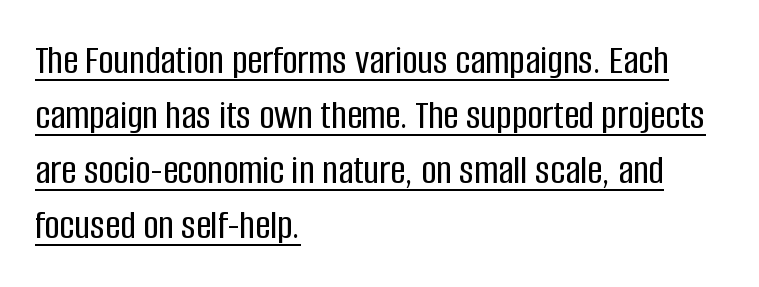
Q: Is the text italic (slanted)? A: No, it is upright.
Q: Is the typeface a serif or a sans-serif typeface? A: Sans-serif.
Q: Is the text underlined? A: Yes.
Q: How is the paragraph aligned? A: Left-aligned.
Q: Is the spacing between letters normal or unusually wide? A: Normal.
Q: Is the spacing between lines tight, normal or loose? A: Normal.
Q: Width (condensed, normal, or wide)? A: Condensed.
Q: Stroke contrast? A: Low.
Q: x-height? A: Large.
Q: Monospaced? A: No.
